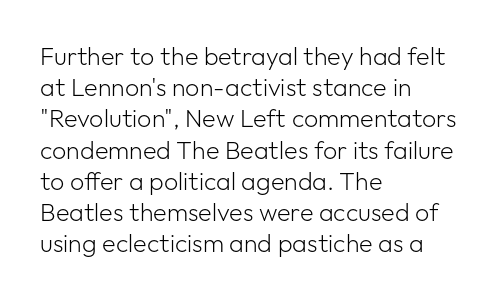
The image shows 25 px text type, upright; set left-aligned, normal line spacing (1.25x), normal letter spacing, not underlined.
